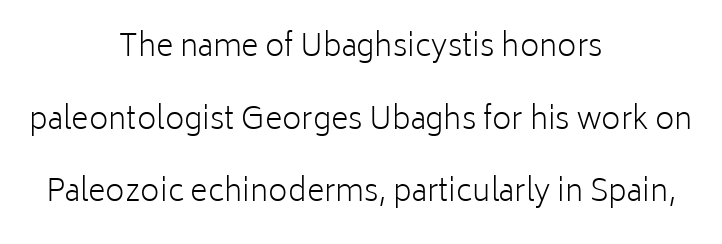
The image shows 30 px light sans-serif type, upright; set centered, loose line spacing (2.42x), normal letter spacing, not underlined; low stroke contrast and a medium x-height.
